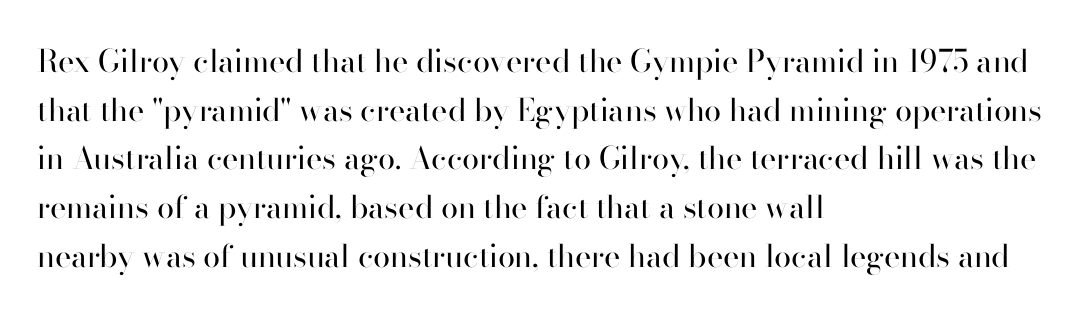
Bold? No — there's no thickening of the strokes. Glance below the letters and you will spot only blank space. These lines stack with their left ends in a neat column. Is the letter spacing exaggerated? No — it looks like the ordinary default. Regarding serifs, this sample does without them. Posture: straight, roman, zero tilt.
